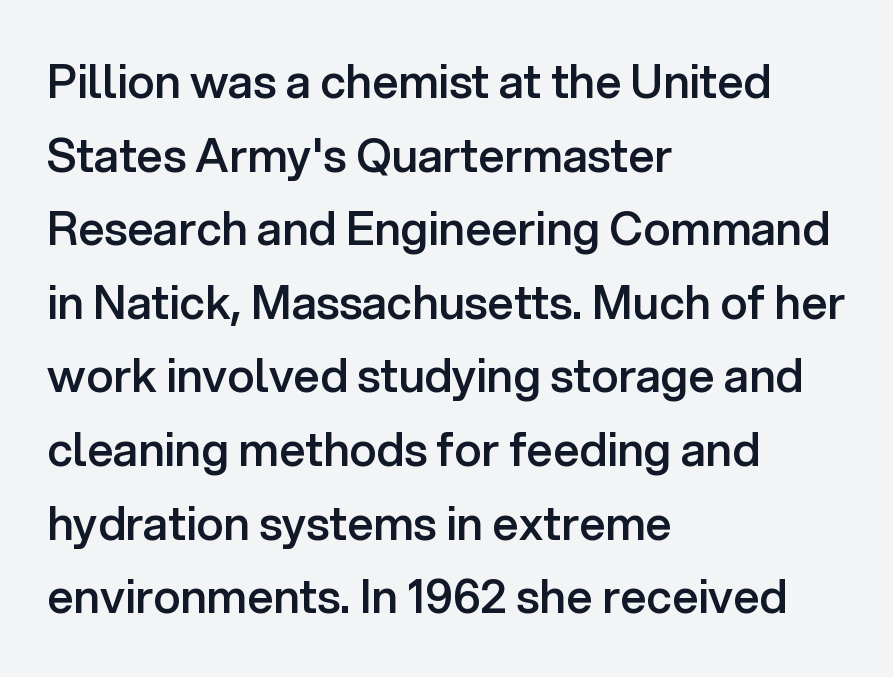
No extra tracking has been applied to these lines. A somewhat darkened texture: the type is semibold rather than bold. The lines in this sample share a left origin and differ only in where they stop. The typeface chosen for these lines omits serifs. Is there any slant? The stems are plumb.
